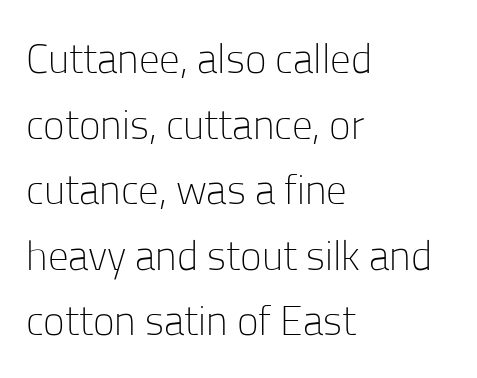
The image shows 41 px light sans-serif type, upright; set left-aligned, normal line spacing (1.6x), normal letter spacing, not underlined; low stroke contrast and a medium x-height.
